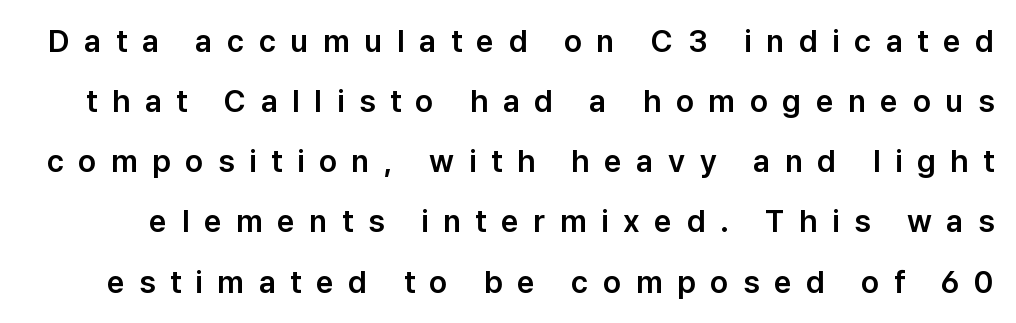
The image shows 31 px sans-serif type, upright; set loose line spacing (1.94x), unusually wide letter spacing (+0.47 em), not underlined; low stroke contrast and a medium x-height.
